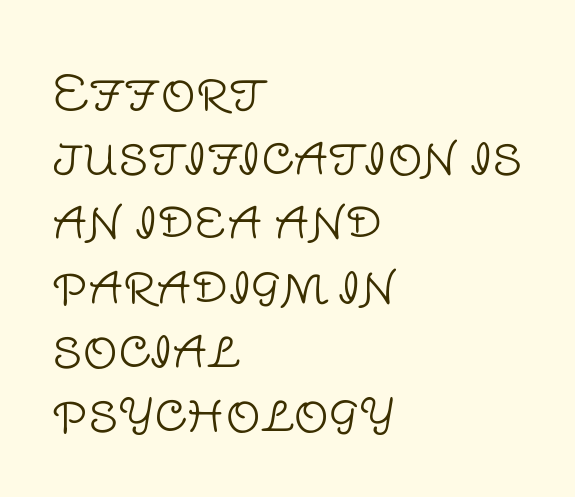
The characters display no serif detailing; their extremities are plain. Honestly, the letter spacing is just normal — you wouldn't notice it. Compared with typical paragraphs, the rows here are spaced about the same.
